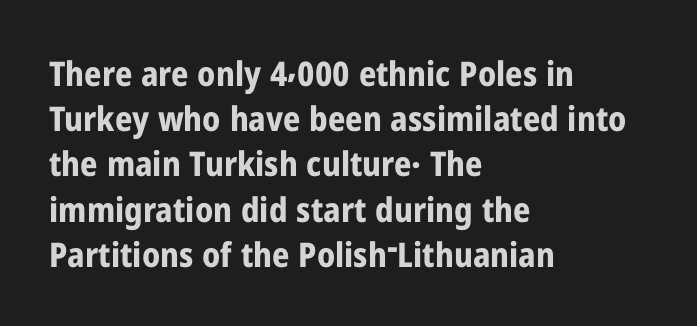
The image shows 34 px bold, condensed sans-serif type, upright; set left-aligned, normal line spacing (1.33x), normal letter spacing, not underlined; low stroke contrast and a medium x-height.
